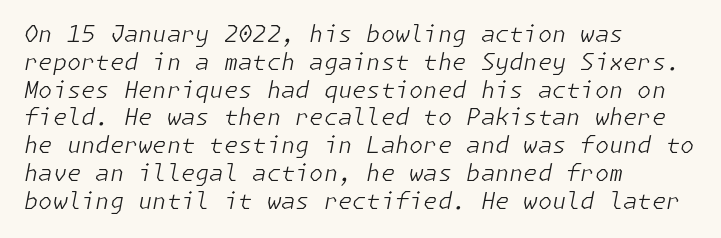
Q: Is the text bold? A: No.
Q: Is the text italic (slanted)? A: Yes, it leans right by about 11 degrees.
Q: Is the text underlined? A: No.
Q: How is the paragraph aligned? A: Left-aligned.
Q: Is the spacing between letters normal or unusually wide? A: Normal.
